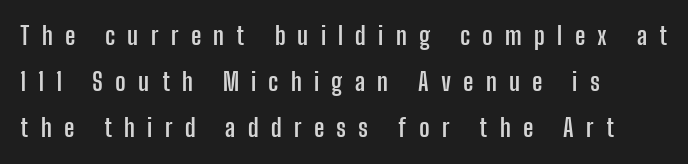
The image shows 25 px bold type, upright; set left-aligned, line spacing 1.85x, unusually wide letter spacing (+0.49 em), not underlined.
